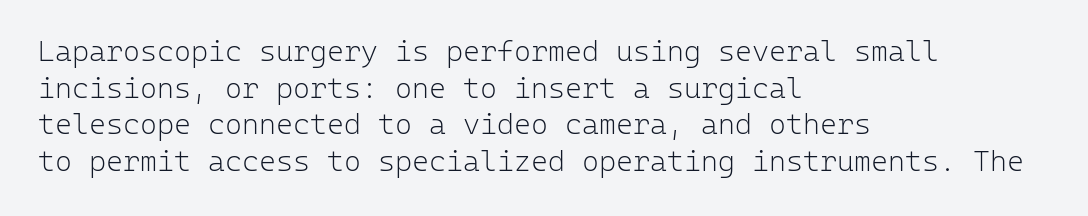
Does the copy run flush right? No — it runs flush left. The passage shown has conventional tracking throughout. The type sits square on the baseline with zero lean. A typesetter would call this monospace, since all characters share one set width. No feet cap the strokes, marking this as sans-serif type.
